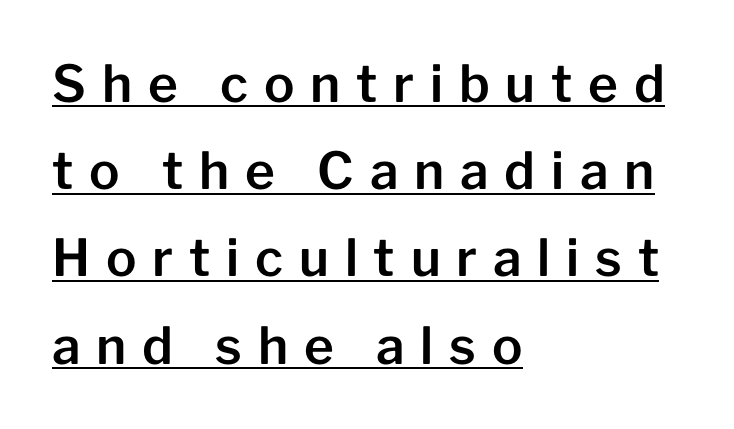
The image shows 51 px sans-serif type, upright; set left-aligned, line spacing 1.71x, unusually wide letter spacing (+0.31 em), underlined; low stroke contrast and a medium x-height.
